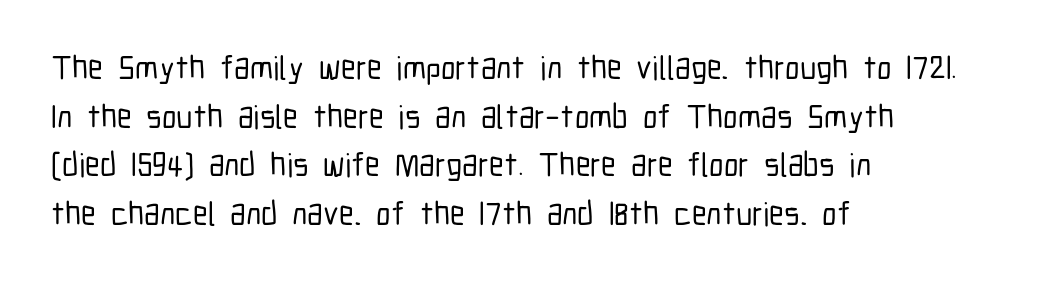
{"serif": "no", "italic": "no", "width": "condensed", "stroke_contrast": "low", "x_height": "medium", "monospaced": "no", "underline": "no", "align": "left", "line_spacing": "normal", "line_spacing_ratio": 1.47, "letter_spacing": "normal", "letter_spacing_em": 0.0, "glyph_px": 33}
